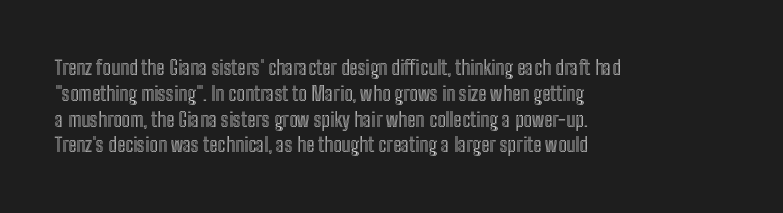
Q: Is the text italic (slanted)? A: No, it is upright.
Q: Is the text underlined? A: No.
Q: How is the paragraph aligned? A: Left-aligned.
Q: Is the spacing between letters normal or unusually wide? A: Normal.
Q: Is the spacing between lines tight, normal or loose? A: Normal.
